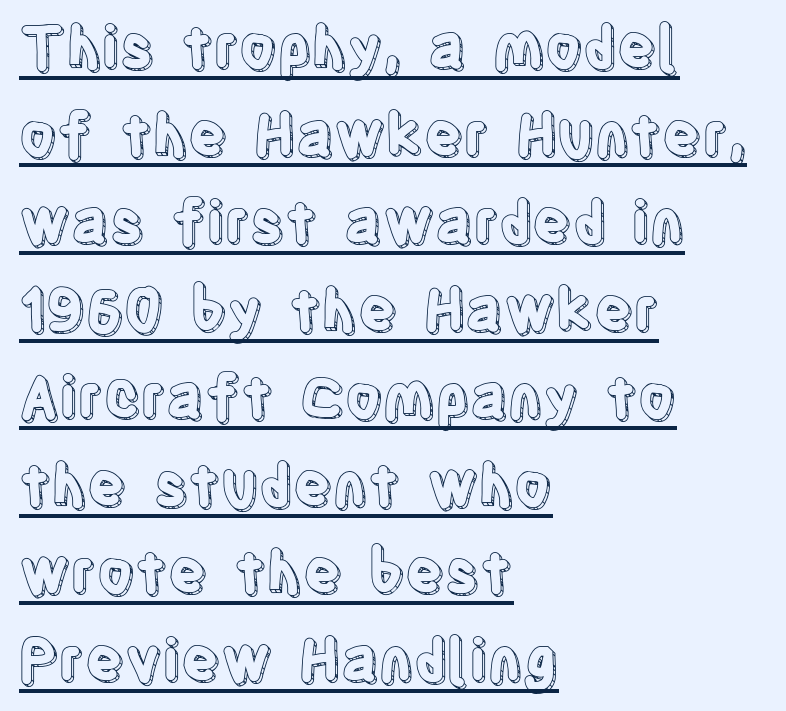
The image shows 58 px condensed type, upright; set left-aligned, normal line spacing (1.51x), normal letter spacing, underlined; a large x-height.
